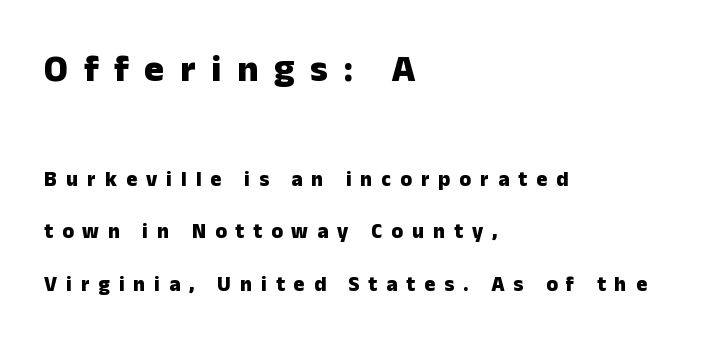
No italicization has been applied; the sample stays upright. Note the varied advance widths — an 'i' is clearly narrower than an 'm'. Visually the block forms a straight wall on the left and a jagged coastline on the right. Pretty heavy lettering here — definitely bold. Tracking value appears strongly positive — letters spread wide. The letters in the upper block stand taller than those in the block below.
